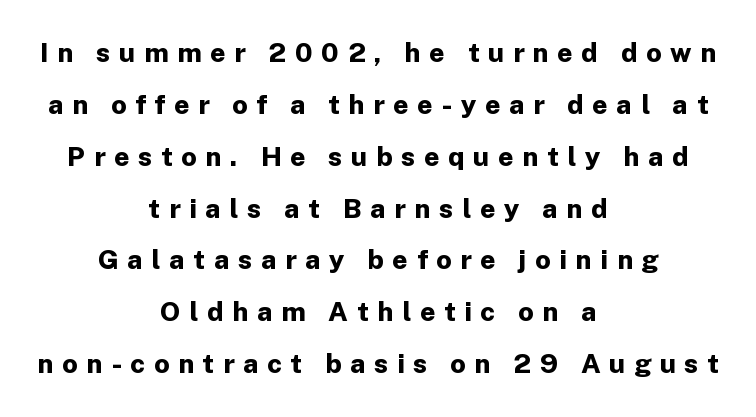
You can tell it's not italic because the verticals are truly vertical. A typesetter would call this leading open, well beyond the default. This rendering widens character spacing well past its baseline value. Chunky letters — that's bold for sure. Both edges are ragged and mirror each other, which tells us the setting is centered. The string is rendered with underlining switched off.
